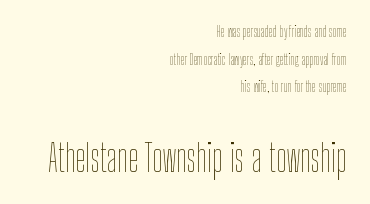
Q: Is the text bold? A: No.
Q: Is the text italic (slanted)? A: No, it is upright.
Q: Is the text underlined? A: No.
Q: How is the paragraph aligned? A: Right-aligned.
Q: Is the spacing between letters normal or unusually wide? A: Normal.
Q: Is the spacing between lines tight, normal or loose? A: Loose.
Q: Which block of text is set in a larger size, the first (top) or the second (bottom)? A: The second (bottom) one.
Q: Width (condensed, normal, or wide)? A: Condensed.
Q: Stroke contrast? A: Low.
Q: x-height? A: Medium.
Q: Monospaced? A: No.
